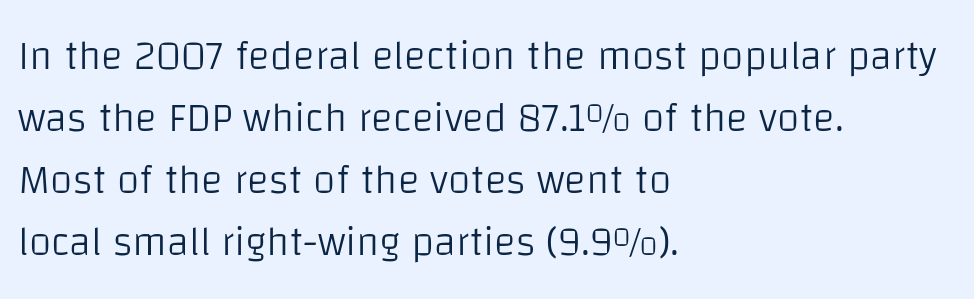
The tracking reads as untouched default to a designer's eye. Each stroke keeps to a modest, everyday thickness or less. Reading down the column, the eye jumps a familiar distance to each next line. Decoration check: the copy has no underline. These lines were composed using upright roman letters. Font category for this specimen: sans-serif.
